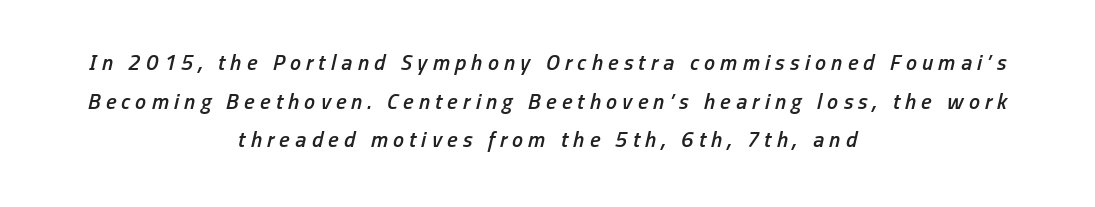
{"italic": "yes", "lean": "right", "slant_degrees": 13, "bold": "semi", "underline": "no", "align": "center", "line_spacing_ratio": 1.76, "letter_spacing": "wide", "letter_spacing_em": 0.24, "glyph_px": 22}
